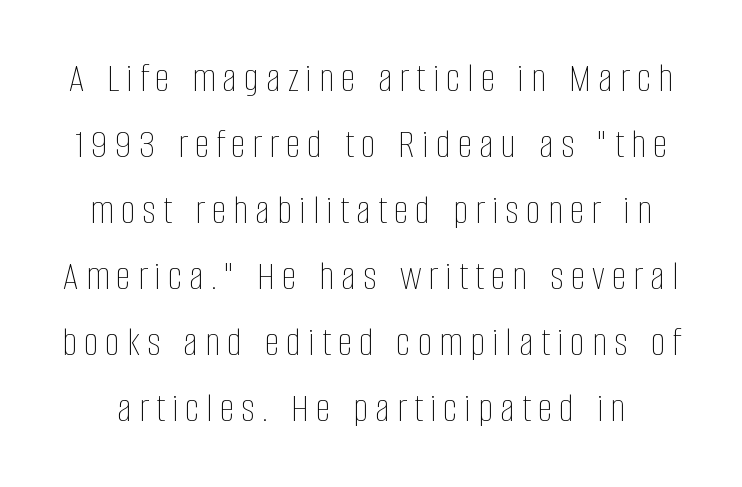
{"italic": "no", "bold": "no", "weight": "thin", "width": "condensed", "stroke_contrast": "low", "x_height": "large", "monospaced": "no", "underline": "no", "line_spacing": "normal", "line_spacing_ratio": 1.57, "glyph_px": 42}
